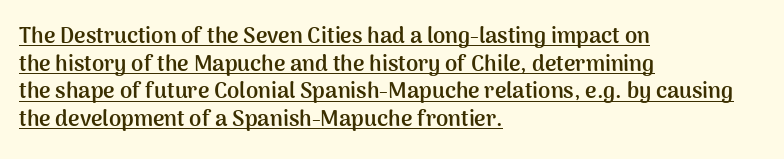
The image shows 22 px bold type, upright; set left-aligned, normal line spacing (1.26x), normal letter spacing, underlined.
